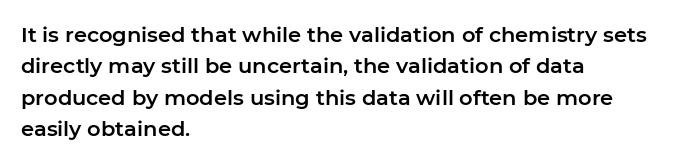
The image shows 21 px text type, upright; set left-aligned, normal line spacing (1.5x), normal letter spacing, not underlined.
